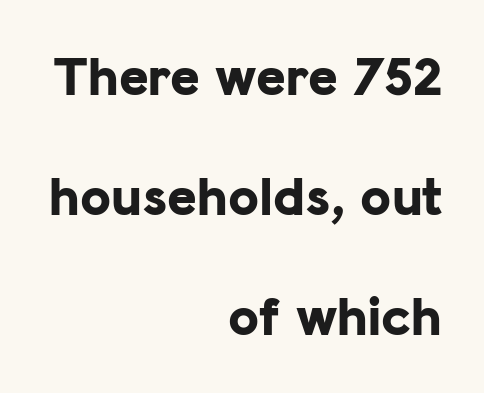
Q: Is the text bold? A: Yes.
Q: Is the text italic (slanted)? A: No, it is upright.
Q: Is the typeface a serif or a sans-serif typeface? A: Sans-serif.
Q: Is the text underlined? A: No.
Q: How is the paragraph aligned? A: Right-aligned.
Q: Is the spacing between letters normal or unusually wide? A: Normal.
Q: Is the spacing between lines tight, normal or loose? A: Loose.
Q: Width (condensed, normal, or wide)? A: Normal.
Q: Stroke contrast? A: Low.
Q: x-height? A: Medium.
Q: Monospaced? A: No.
